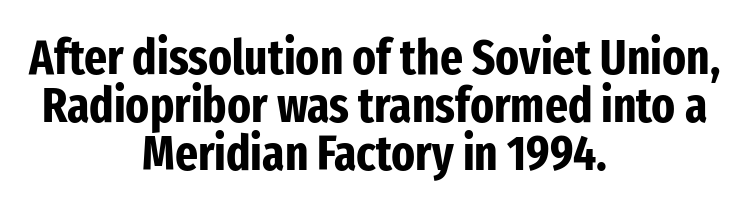
{"serif": "no", "italic": "no", "bold": "yes", "weight": "bold", "width": "condensed", "stroke_contrast": "low", "x_height": "medium", "monospaced": "no", "underline": "no", "align": "center", "line_spacing": "tight", "line_spacing_ratio": 0.98, "letter_spacing": "normal", "letter_spacing_em": 0.0, "glyph_px": 49}
